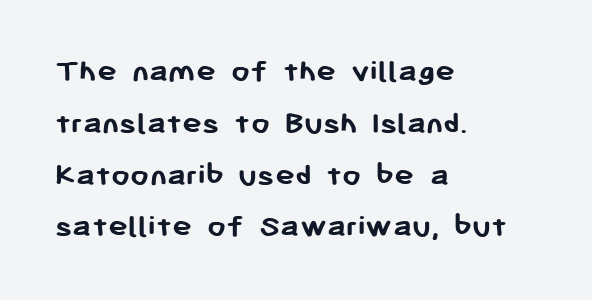
Note the varied advance widths — an 'i' is clearly narrower than an 'm'. How are the letters spaced? Ordinarily, with no added tracking. If you drew a line through each stem, it would be perfectly vertical. Look at the stroke-to-counter ratio: heavy, a bold.
